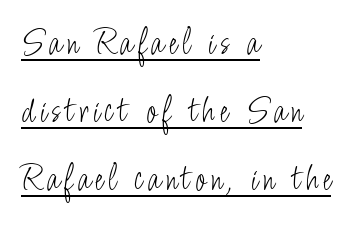
{"serif": "no", "bold": "no", "weight": "light", "width": "condensed", "stroke_contrast": "low", "x_height": "small", "monospaced": "no", "underline": "yes", "align": "left", "line_spacing_ratio": 1.79, "glyph_px": 38}
